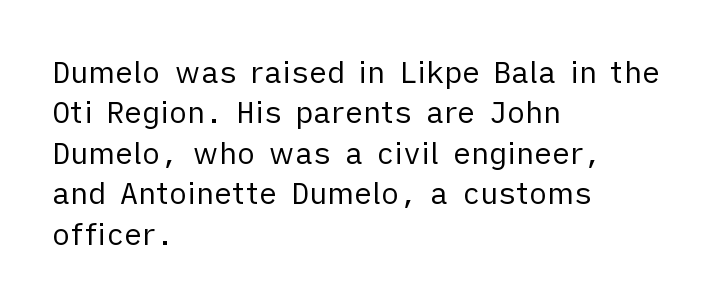
The image shows 30 px regular-weight sans-serif type, upright; set left-aligned, normal line spacing (1.35x), normal letter spacing, not underlined; low stroke contrast and a medium x-height.
